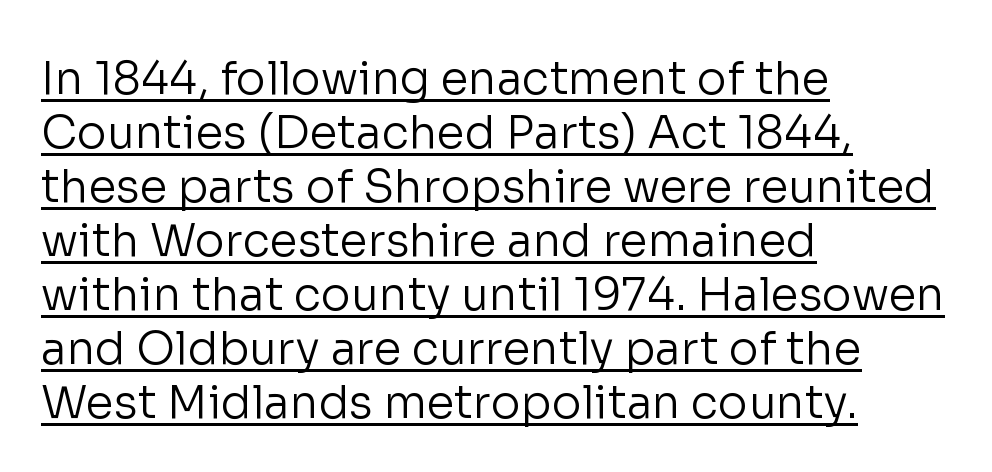
{"serif": "no", "italic": "no", "bold": "no", "weight": "regular", "width": "normal", "stroke_contrast": "low", "x_height": "medium", "monospaced": "no", "underline": "yes", "align": "left", "line_spacing_ratio": 1.2, "letter_spacing": "normal", "letter_spacing_em": 0.0, "glyph_px": 45}
